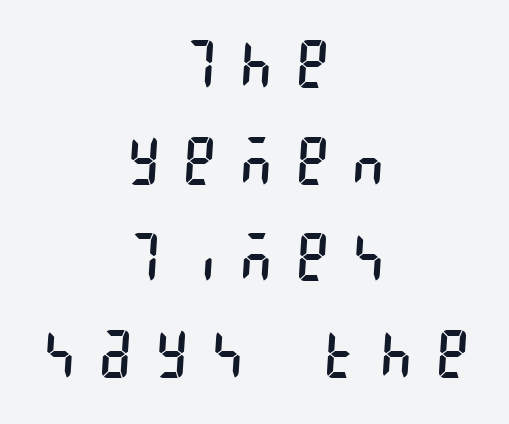
{"serif": "no", "bold": "no", "weight": "regular", "width": "condensed", "stroke_contrast": "low", "x_height": "large", "underline": "no", "align": "center", "line_spacing": "normal", "line_spacing_ratio": 1.51, "letter_spacing": "wide", "letter_spacing_em": 0.41, "glyph_px": 64}
